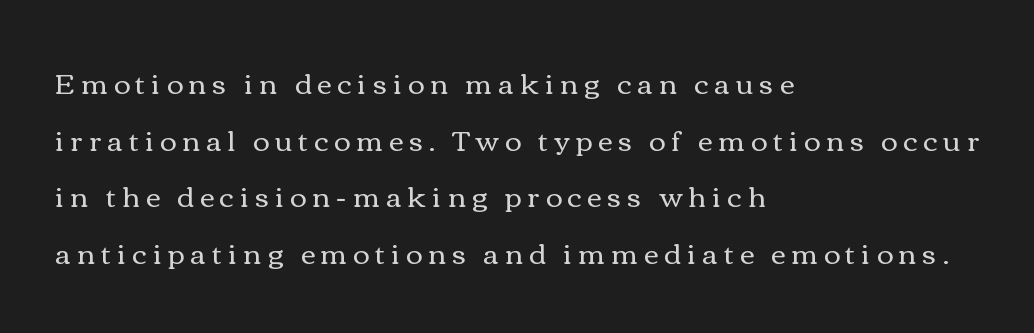
Q: Is the text bold? A: No.
Q: Is the text italic (slanted)? A: No, it is upright.
Q: Is the text underlined? A: No.
Q: How is the paragraph aligned? A: Left-aligned.
Q: Is the spacing between letters normal or unusually wide? A: Unusually wide.
Q: Is the spacing between lines tight, normal or loose? A: Loose.
Q: Width (condensed, normal, or wide)? A: Wide.
Q: x-height? A: Medium.
Q: Monospaced? A: No.
